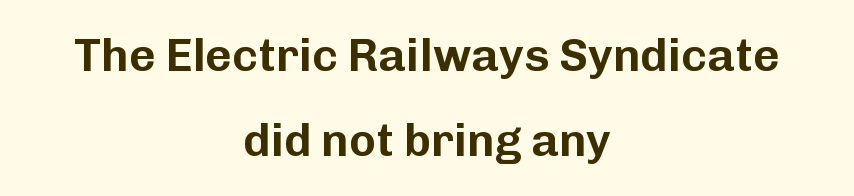
Q: Is the text italic (slanted)? A: No, it is upright.
Q: Is the typeface a serif or a sans-serif typeface? A: Sans-serif.
Q: Is the text underlined? A: No.
Q: How is the paragraph aligned? A: Centered.
Q: Is the spacing between letters normal or unusually wide? A: Normal.
Q: Width (condensed, normal, or wide)? A: Normal.
Q: Stroke contrast? A: Low.
Q: x-height? A: Medium.
Q: Monospaced? A: No.
